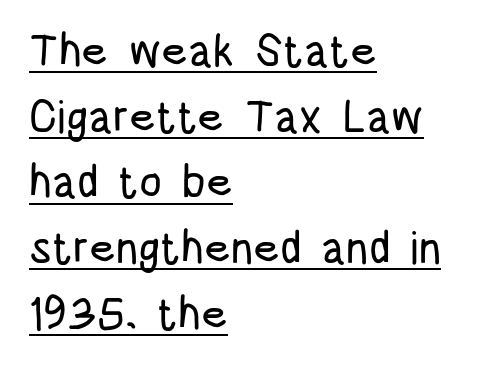
Layout note: lines flush left. Unlike italic type, these characters show no tilt at all. The letterforms sit shoulder to shoulder at normal distance. Normally led — the rows are evenly, conventionally spaced. The typesetter has applied underlining to the passage shown.
